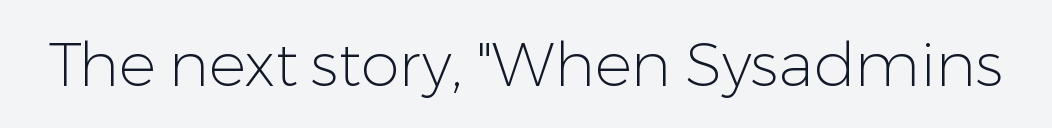
The image shows 62 px light sans-serif type, upright; set normal letter spacing, not underlined; low stroke contrast and a medium x-height.
